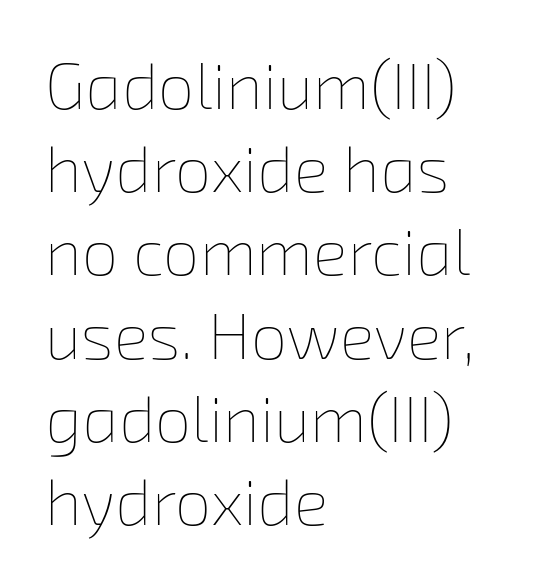
Alignment: flush left. Compared with typical body copy, the letter spacing here is the same. Think standard paragraph weight, or any step lighter than that. Spacing verdict: proportional, widths tailored to each character. Descender tails drop into unmarked territory.
